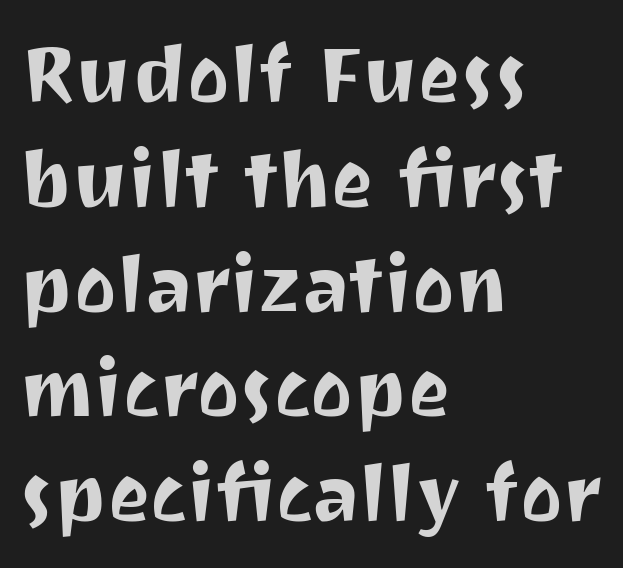
The vertical gap from one line to the next is medium. The space directly below the letters is spotless. This rendering employs a face without finishing strokes, i.e., a sans-serif. Tracking here is standard; glyphs follow each other at the usual distance. The lettering stays uniformly vertical, giving the passage a roman look.
